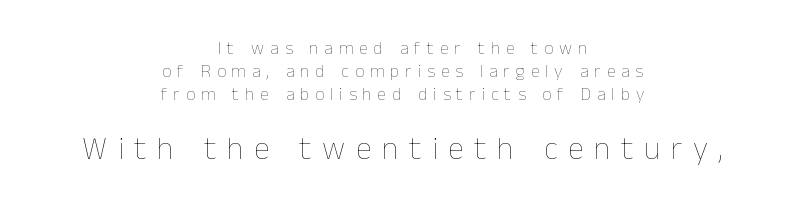
{"italic": "no", "bold": "no", "weight": "thin", "width": "normal", "stroke_contrast": "low", "x_height": "medium", "monospaced": "no", "underline": "no", "align": "center", "line_spacing": "normal", "line_spacing_ratio": 1.29, "letter_spacing": "wide", "letter_spacing_em": 0.33, "larger_block": "second", "size_ratio": 1.78, "glyph_px": 32}
